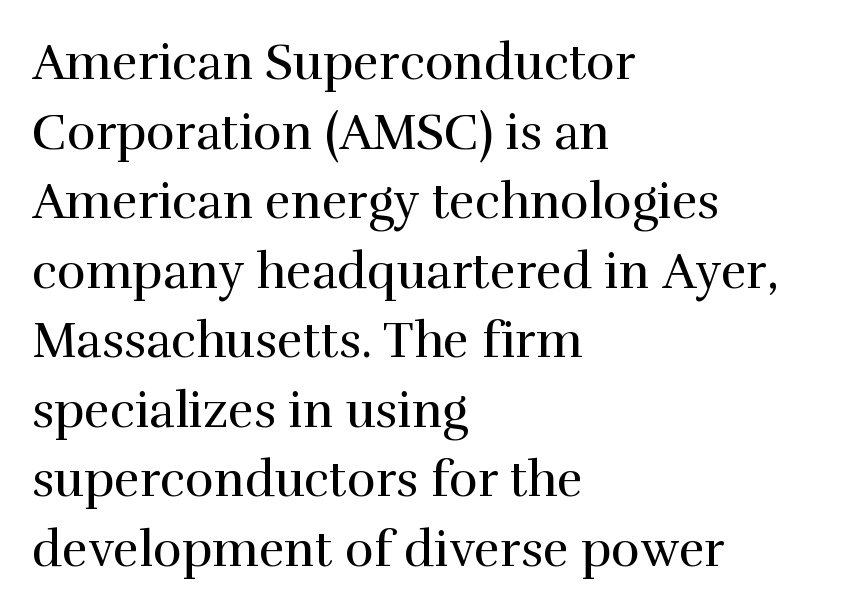
Q: Is the text bold? A: No.
Q: Is the text italic (slanted)? A: No, it is upright.
Q: Is the typeface a serif or a sans-serif typeface? A: Serif.
Q: Is the text underlined? A: No.
Q: How is the paragraph aligned? A: Left-aligned.
Q: Is the spacing between letters normal or unusually wide? A: Normal.
Q: Is the spacing between lines tight, normal or loose? A: Normal.
Q: Width (condensed, normal, or wide)? A: Normal.
Q: Stroke contrast? A: High.
Q: x-height? A: Medium.
Q: Monospaced? A: No.
